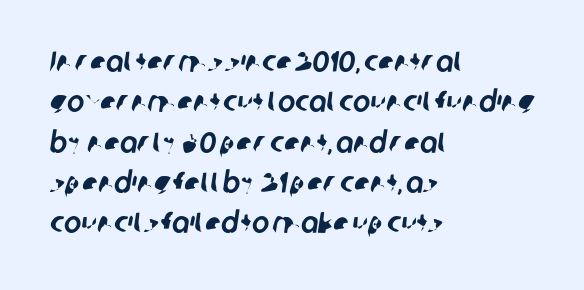
{"serif": "no", "width": "normal", "stroke_contrast": "low", "x_height": "medium", "monospaced": "no", "underline": "no", "align": "left", "line_spacing": "normal", "line_spacing_ratio": 1.39, "letter_spacing": "normal", "letter_spacing_em": 0.0, "glyph_px": 29}
